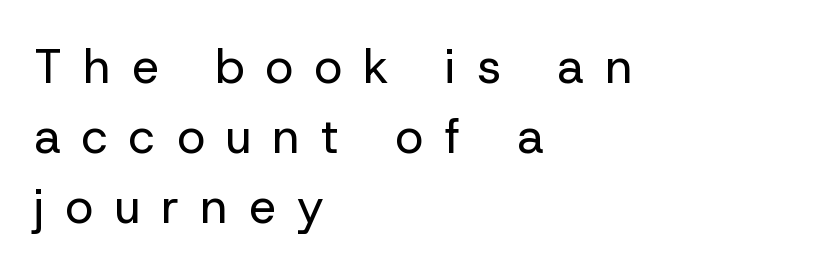
Vertically, the passage feels balanced, rows spaced as you'd expect. Rendered with straight, roman letterforms. The designer went with a sans here, leaving each stem footless. Look at the tracking — it's clearly loosened, letters drifting apart. Letters rest on an invisible, unmarked baseline. These lines are set flush left with a ragged right edge.
